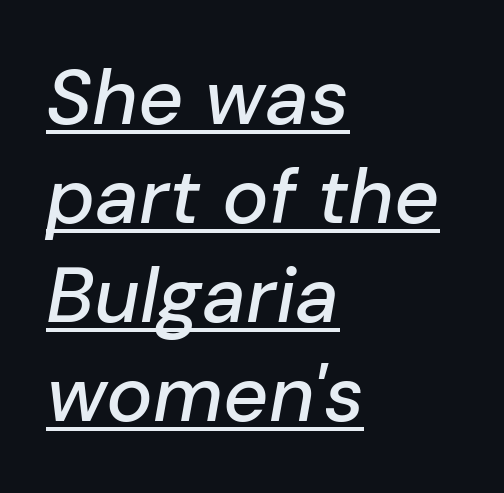
Q: Is the text italic (slanted)? A: Yes, it leans right by about 10 degrees.
Q: Is the text underlined? A: Yes.
Q: How is the paragraph aligned? A: Left-aligned.
Q: Is the spacing between letters normal or unusually wide? A: Normal.
Q: Is the spacing between lines tight, normal or loose? A: Normal.
Q: Width (condensed, normal, or wide)? A: Normal.
Q: Stroke contrast? A: Low.
Q: x-height? A: Medium.
Q: Monospaced? A: No.
